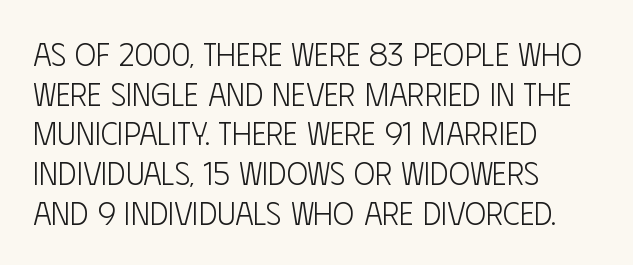
{"serif": "no", "italic": "no", "bold": "no", "weight": "light", "width": "condensed", "stroke_contrast": "low", "x_height": "large", "monospaced": "no", "underline": "no", "align": "left", "line_spacing_ratio": 1.24, "letter_spacing": "normal", "letter_spacing_em": 0.0, "glyph_px": 32}
